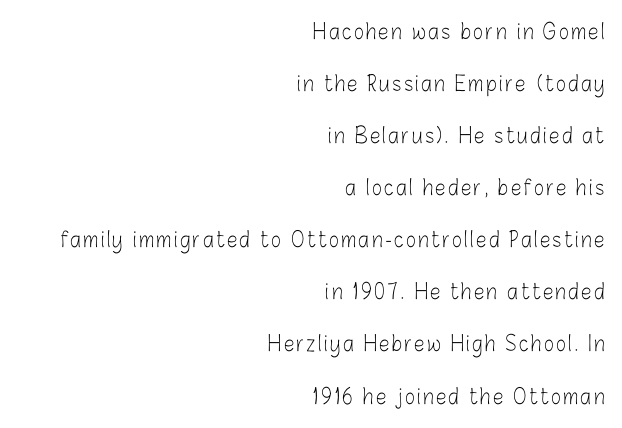
{"italic": "no", "bold": "no", "underline": "no", "align": "right", "line_spacing": "loose", "line_spacing_ratio": 2.48, "glyph_px": 21}
